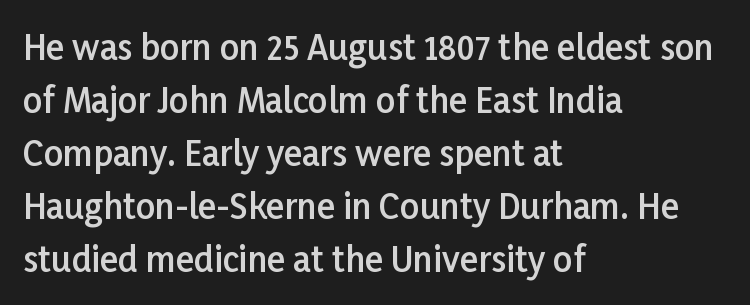
Quick note: underline off. Tracking here is standard; glyphs follow each other at the usual distance. One glance says typical: line gaps are just what's usual. Looks like regular typesetting: each glyph gets only the width it needs. The font is running at a semibold setting, under full bold. Classification — sans serif.
